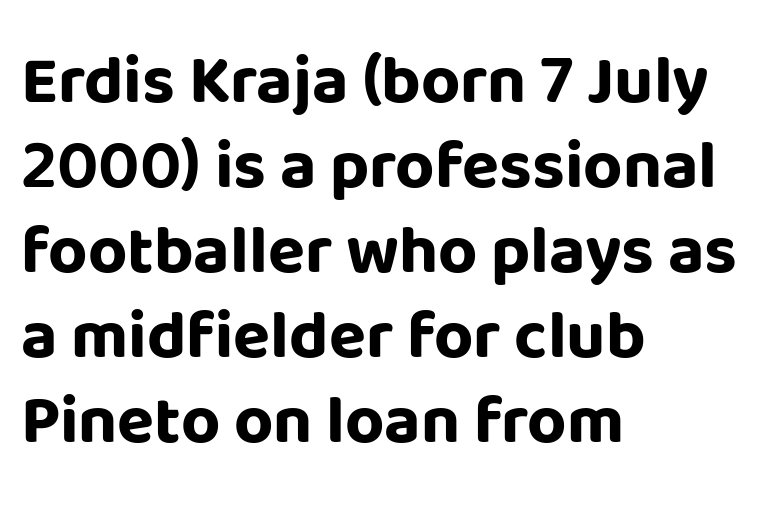
{"serif": "no", "italic": "no", "bold": "yes", "weight": "bold", "width": "normal", "stroke_contrast": "low", "x_height": "large", "monospaced": "no", "underline": "no", "align": "left", "line_spacing": "normal", "line_spacing_ratio": 1.25, "letter_spacing": "normal", "letter_spacing_em": 0.0, "glyph_px": 68}
